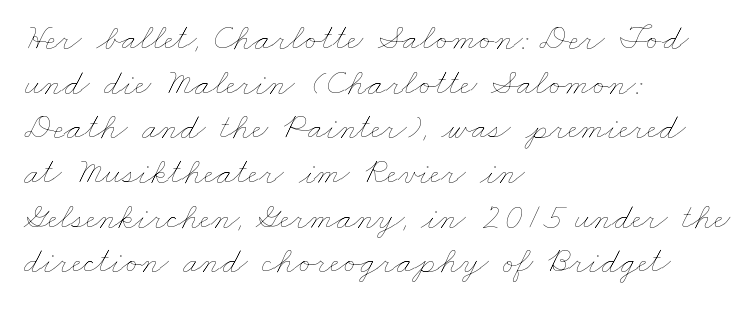
{"bold": "no", "weight": "thin", "width": "wide", "stroke_contrast": "low", "x_height": "small", "monospaced": "no", "underline": "no", "align": "left", "line_spacing_ratio": 1.24, "letter_spacing": "normal", "letter_spacing_em": 0.0, "glyph_px": 36}
